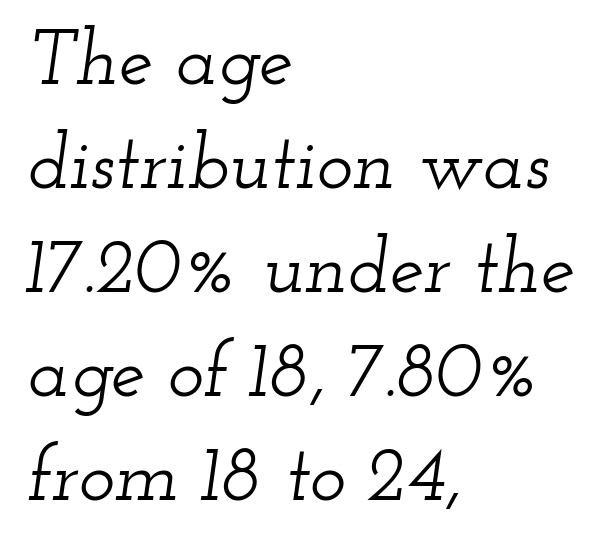
The image shows 77 px wide serif type, italic (leaning right); set left-aligned, normal line spacing (1.35x), normal letter spacing, not underlined; low stroke contrast and a small x-height.
